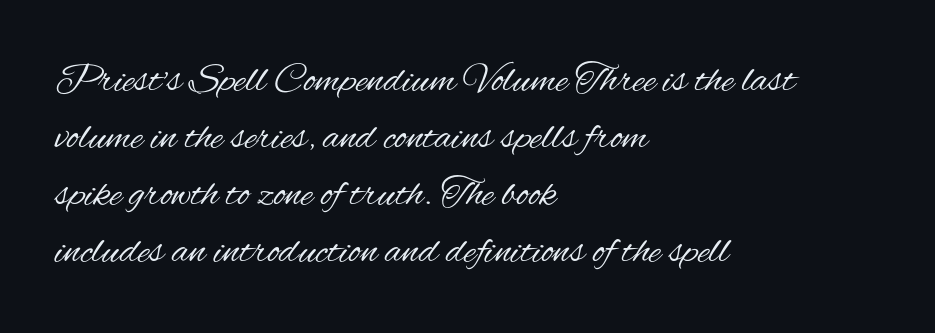
Q: Is the text bold? A: No.
Q: Is the text italic (slanted)? A: Yes.
Q: Is the typeface a serif or a sans-serif typeface? A: Sans-serif.
Q: Is the text underlined? A: No.
Q: How is the paragraph aligned? A: Left-aligned.
Q: Is the spacing between letters normal or unusually wide? A: Normal.
Q: Is the spacing between lines tight, normal or loose? A: Normal.
Q: Width (condensed, normal, or wide)? A: Condensed.
Q: Stroke contrast? A: Medium.
Q: x-height? A: Small.
Q: Monospaced? A: No.
